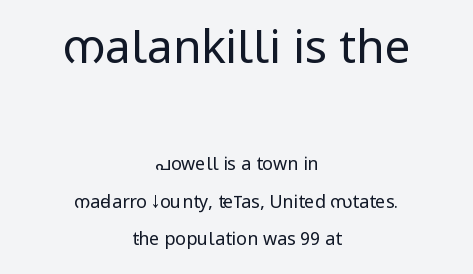
Quick note: not italic, upright. The characters display no serif detailing; their extremities are plain. Which of the two is more prominent by size? The first, at the top. Airy leading. No letter is thick-stroked: the sample isn't bold.
